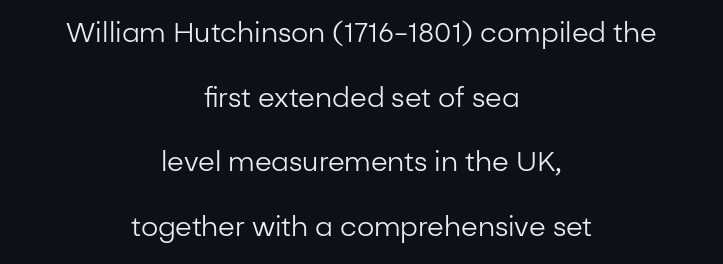
The image shows 27 px text type, upright; set centered, loose line spacing (2.39x), normal letter spacing, not underlined.
